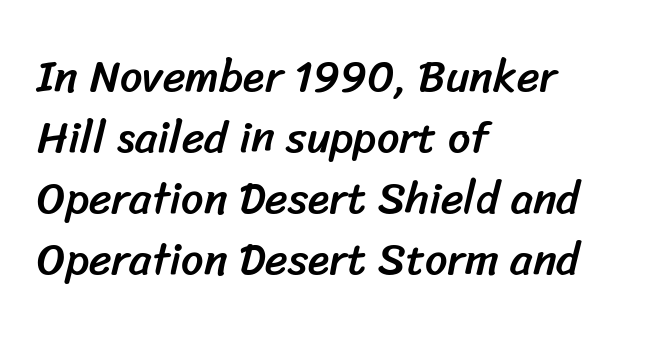
{"serif": "no", "width": "normal", "stroke_contrast": "low", "x_height": "medium", "monospaced": "no", "underline": "no", "align": "left", "line_spacing": "normal", "line_spacing_ratio": 1.39, "letter_spacing": "normal", "letter_spacing_em": 0.0, "glyph_px": 44}
